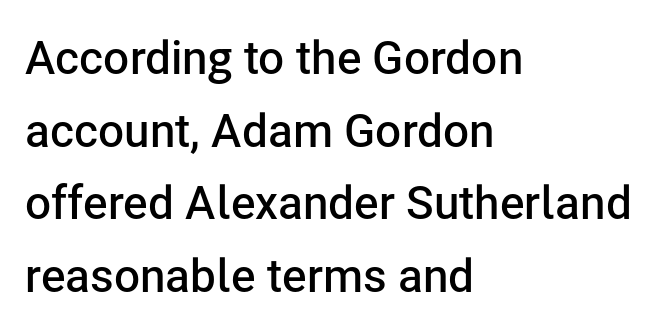
The image shows 46 px semibold sans-serif type, upright; set left-aligned, normal line spacing (1.58x), normal letter spacing, not underlined; low stroke contrast and a medium x-height.
